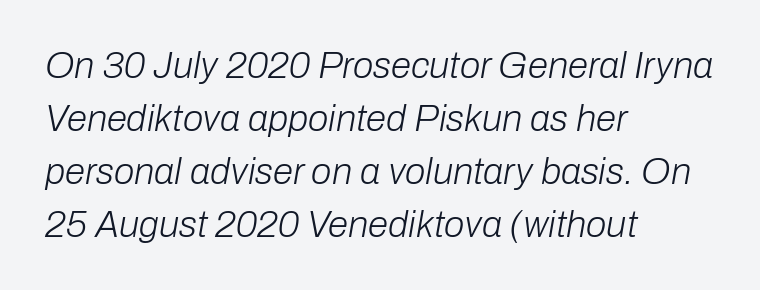
{"italic": "yes", "lean": "right", "slant_degrees": 10, "bold": "no", "weight": "light", "width": "normal", "stroke_contrast": "low", "x_height": "medium", "monospaced": "no", "underline": "no", "align": "left", "line_spacing": "normal", "line_spacing_ratio": 1.43, "letter_spacing": "normal", "letter_spacing_em": 0.0, "glyph_px": 37}
